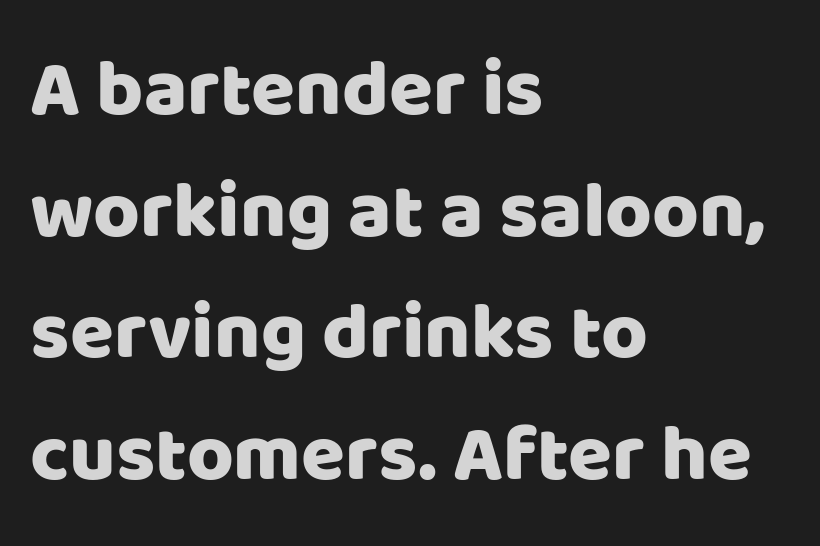
A typesetter would label this face a sans. You could not count columns in this text — the font is proportionally spaced. In terms of leading, this rendering sits right in the middle. Underline: absent.
